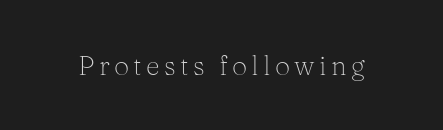
The space directly below the letters is spotless. The letters look calm and open, with moderate or lighter stems. Notice how the stems are strictly vertical — no italics here.
